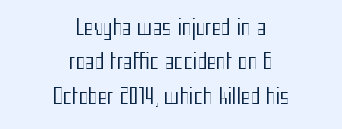
On a weight scale, this lands at 450 or below. The font's upright variant was chosen for this text. Between one letter and the next there's only the usual sliver of space. Horizontal alignment here is central, giving a formal, balanced look. A bare baseline throughout the passage.
